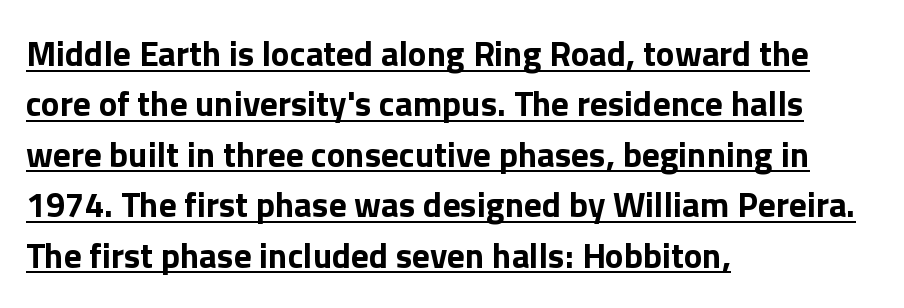
The image shows 35 px bold sans-serif type, upright; set left-aligned, normal line spacing (1.44x), normal letter spacing, underlined; a medium x-height.
